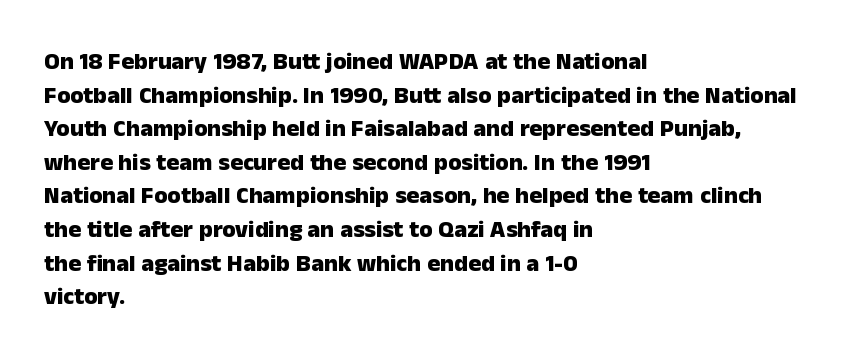
Any mark beneath the type? The region is blank. Regular leading. The face used here is rendered with its standard letterfit. These words are printed bold, with thick strokes throughout. Italic? Not at all — the glyphs are vertical. Left-aligned paragraph, ragged on the right.
